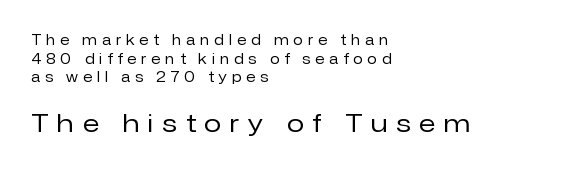
{"italic": "no", "bold": "no", "underline": "no", "align": "left", "line_spacing": "normal", "line_spacing_ratio": 1.33, "letter_spacing": "wide", "letter_spacing_em": 0.36, "larger_block": "second", "size_ratio": 1.79, "glyph_px": 25}
